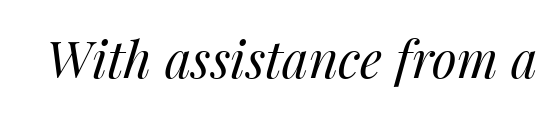
The image shows 51 px regular-weight type, italic (leaning right); set normal letter spacing, not underlined; medium stroke contrast and a medium x-height.
